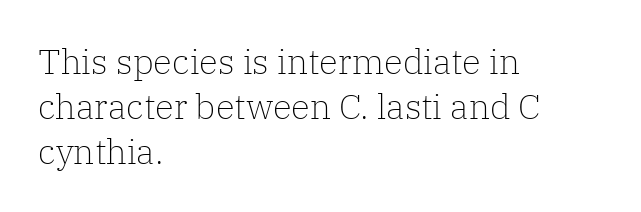
{"serif": "yes", "italic": "no", "bold": "no", "weight": "light", "width": "normal", "stroke_contrast": "low", "x_height": "medium", "monospaced": "no", "underline": "no", "align": "left", "line_spacing": "normal", "line_spacing_ratio": 1.28, "letter_spacing": "normal", "letter_spacing_em": 0.0, "glyph_px": 35}
